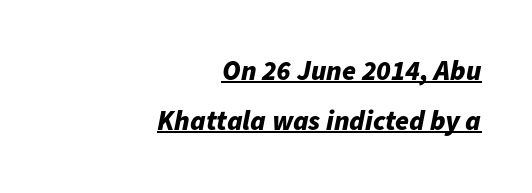
These lines stack with their right ends in a neat column. The line texture is even and compact thanks to regular tracking. Characters are canted at an angle relative to the baseline's perpendicular. The face used here is proportionally spaced, like ordinary book or web type.
